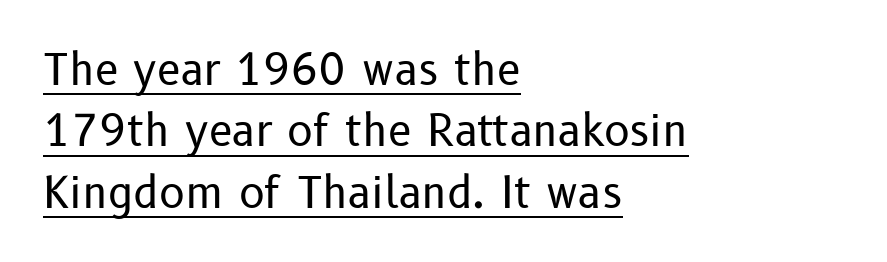
{"serif": "no", "italic": "no", "bold": "no", "weight": "regular", "width": "normal", "stroke_contrast": "low", "x_height": "medium", "monospaced": "no", "underline": "yes", "align": "left", "line_spacing": "normal", "line_spacing_ratio": 1.43, "letter_spacing": "normal", "letter_spacing_em": 0.0, "glyph_px": 43}
